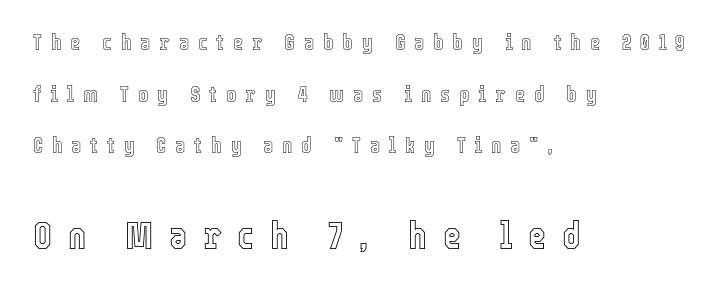
{"italic": "no", "width": "condensed", "x_height": "medium", "monospaced": "no", "underline": "no", "align": "left", "line_spacing": "loose", "line_spacing_ratio": 2.35, "letter_spacing": "wide", "letter_spacing_em": 0.4, "larger_block": "second", "size_ratio": 1.77, "glyph_px": 39}
